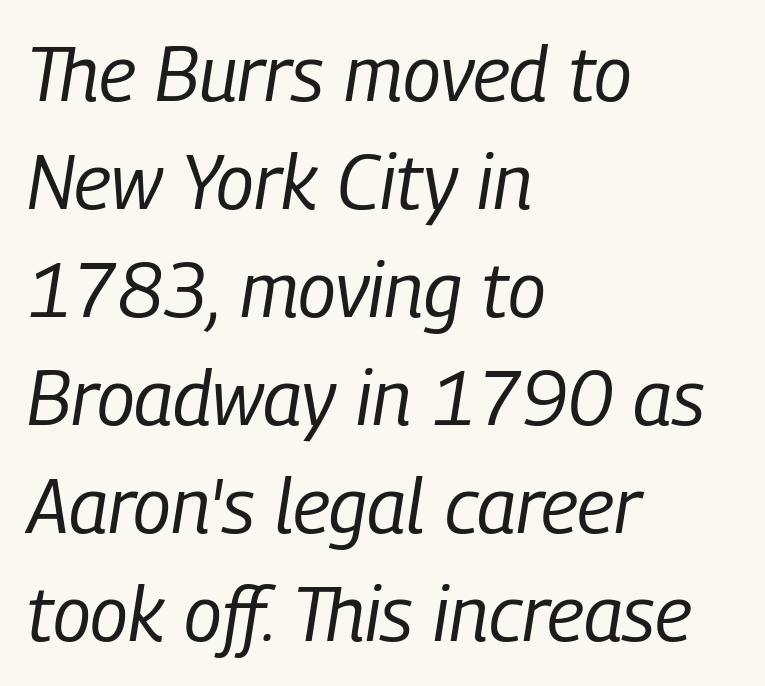
The image shows 76 px regular-weight, condensed type, italic (leaning right); set left-aligned, normal line spacing (1.42x), normal letter spacing, not underlined; low stroke contrast and a medium x-height.
